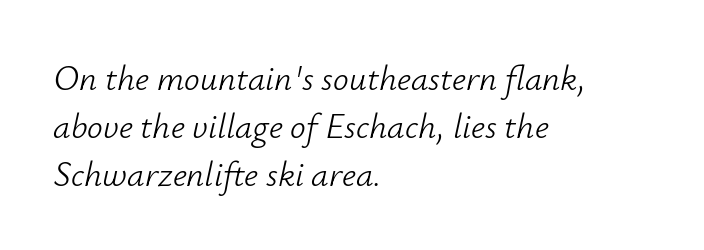
There's an unmistakable incline to the writing here. Here the designer chose a conventional face with non-uniform glyph widths. A bare baseline throughout the passage. This sample is left-justified, so line endings fall wherever the words run out.
